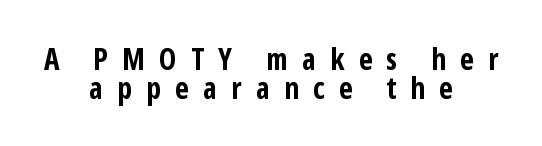
Ascenders rise straight up at ninety degrees. The font family rendered here belongs to the sans-serif group. Set as a true bold cut, around the 700 mark. The line texture is sparse and dotted thanks to wide tracking. Note the varied advance widths — an 'i' is clearly narrower than an 'm'.
